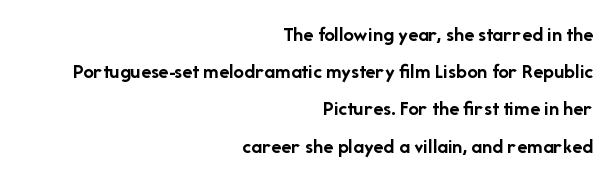
Q: Is the text bold? A: Yes.
Q: Is the text italic (slanted)? A: No, it is upright.
Q: Is the text underlined? A: No.
Q: How is the paragraph aligned? A: Right-aligned.
Q: Is the spacing between letters normal or unusually wide? A: Normal.
